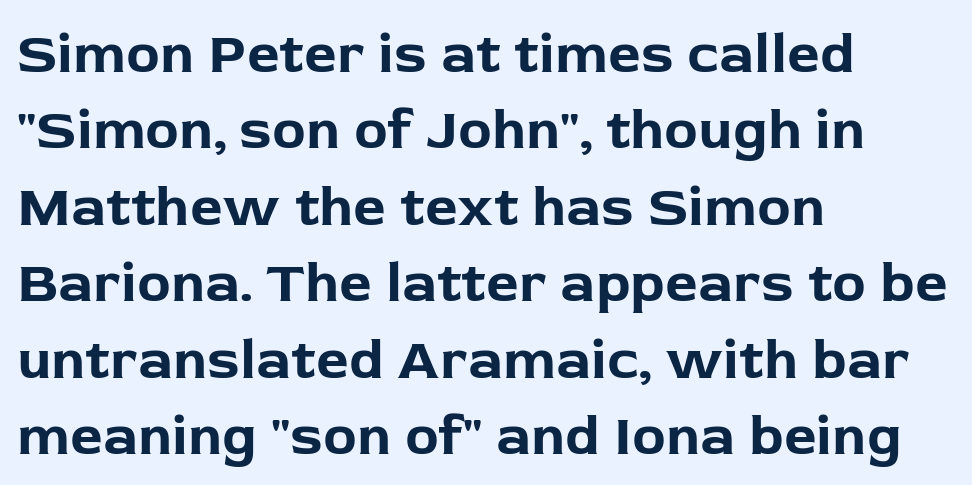
Students, this is bold: see how much ink each stroke carries. Serif or sans? Sans — the stroke terminals are bare. When letters stand straight like this, we call the style roman or upright. Here the designer chose a conventional face with non-uniform glyph widths. These lines are set flush left with a ragged right edge.
